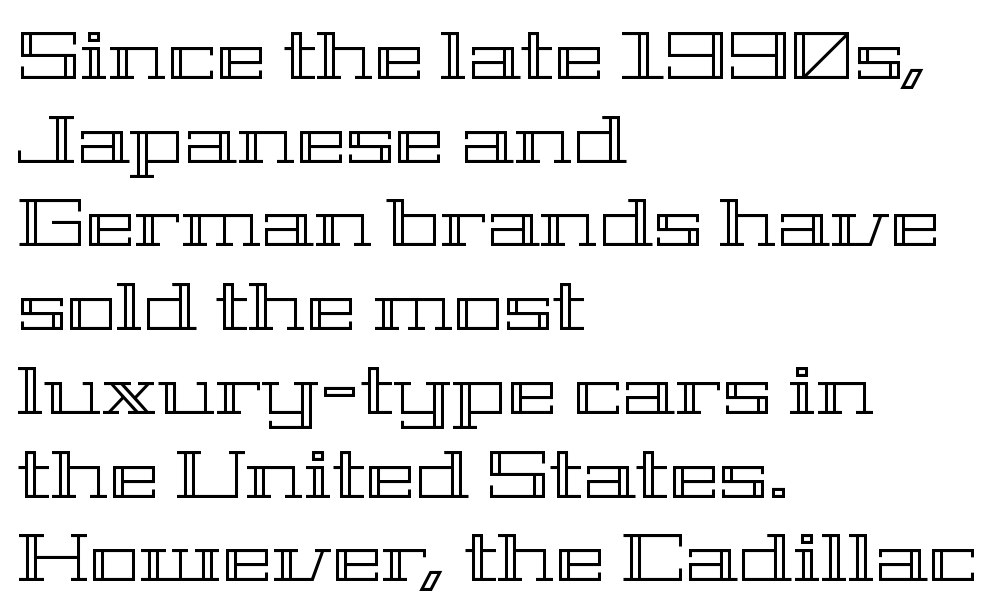
The image shows 67 px wide type, upright; set left-aligned, normal line spacing (1.25x), normal letter spacing, not underlined; a medium x-height.
